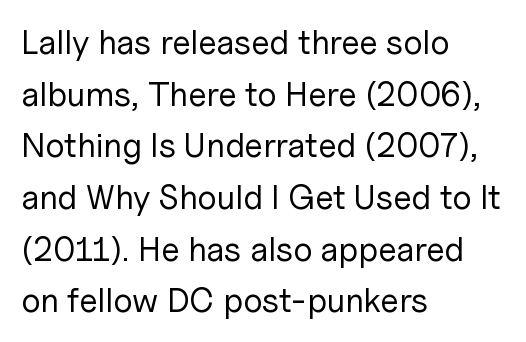
Q: Is the text bold? A: No.
Q: Is the text italic (slanted)? A: No, it is upright.
Q: Is the typeface a serif or a sans-serif typeface? A: Sans-serif.
Q: Is the text underlined? A: No.
Q: How is the paragraph aligned? A: Left-aligned.
Q: Is the spacing between letters normal or unusually wide? A: Normal.
Q: Is the spacing between lines tight, normal or loose? A: Normal.
Q: Width (condensed, normal, or wide)? A: Normal.
Q: Stroke contrast? A: Low.
Q: x-height? A: Medium.
Q: Monospaced? A: No.
